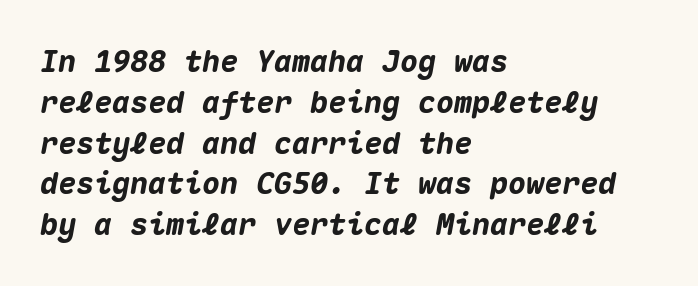
The image shows 30 px heavy type, italic (leaning right), monospaced; set left-aligned, normal line spacing (1.36x), normal letter spacing, not underlined; medium stroke contrast and a medium x-height.
